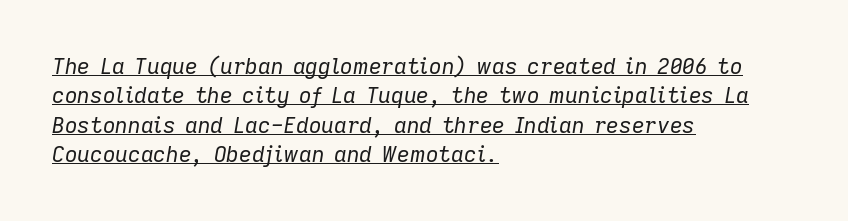
The font is comparable to plain body text, perhaps lighter. This rendering leaves character spacing at its baseline value. Like a heading marked for emphasis, these lines bear an underscore. A typesetter would call this leading conventional body-copy spacing. This is oblique type, the kind used for emphasis or titles. The compositor pushed each line to the left boundary.
